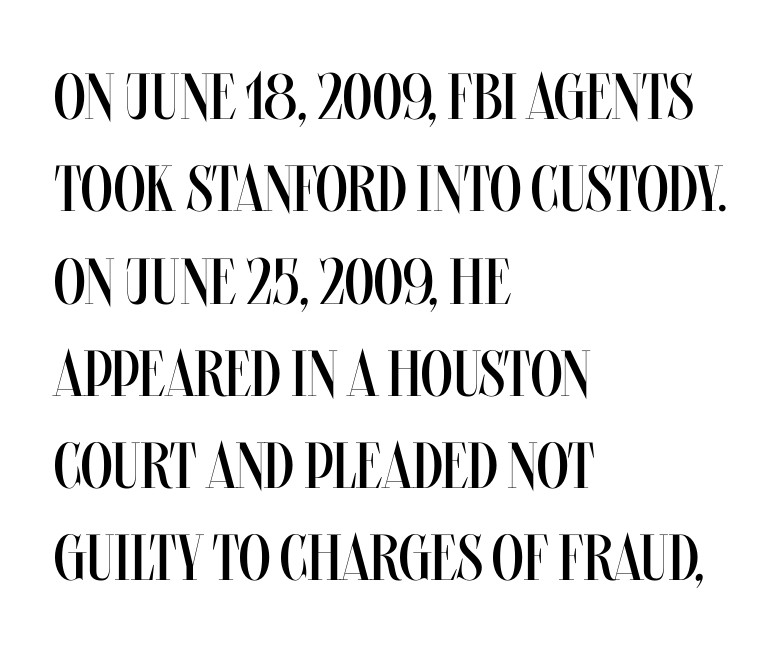
The image shows 65 px regular-weight, condensed type, upright; set left-aligned, normal line spacing (1.42x), normal letter spacing, not underlined; medium stroke contrast and a large x-height.
